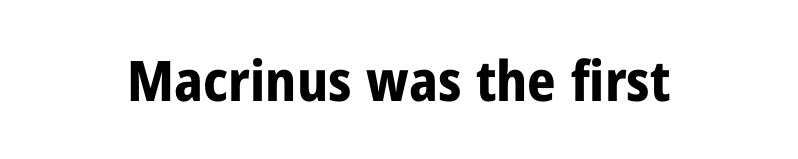
Honestly, the letter spacing is just normal — you wouldn't notice it. The space directly below the letters is spotless. Its strokes are broad and dark, the hallmark of bold type. Posture: upright roman. The characters display no serif detailing; their extremities are plain. The face used here is proportionally spaced, like ordinary book or web type.
